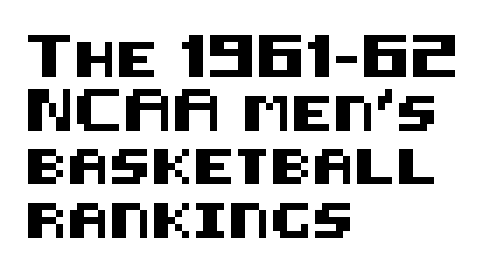
Q: Is the text italic (slanted)? A: No, it is upright.
Q: Is the typeface a serif or a sans-serif typeface? A: Sans-serif.
Q: Is the text underlined? A: No.
Q: How is the paragraph aligned? A: Left-aligned.
Q: Is the spacing between letters normal or unusually wide? A: Normal.
Q: Is the spacing between lines tight, normal or loose? A: Normal.
Q: Width (condensed, normal, or wide)? A: Normal.
Q: Stroke contrast? A: Medium.
Q: x-height? A: Large.
